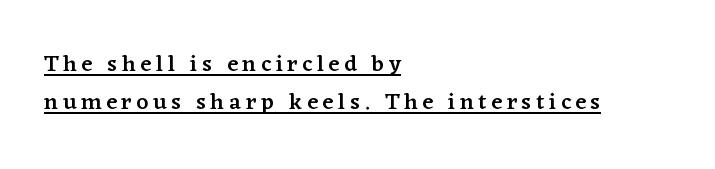
The image shows 23 px text type, upright; set left-aligned, normal line spacing (1.66x), unusually wide letter spacing (+0.2 em), underlined.
